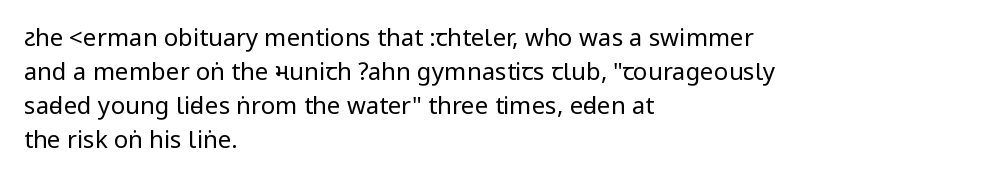
Decoration check: the copy has no underline. Teacher's note: observe the even left margin — that is flush-left alignment. Interline gaps are of average width in this sample. No chunkiness to these letters — they're not bold. These lines were composed using upright roman letters.
